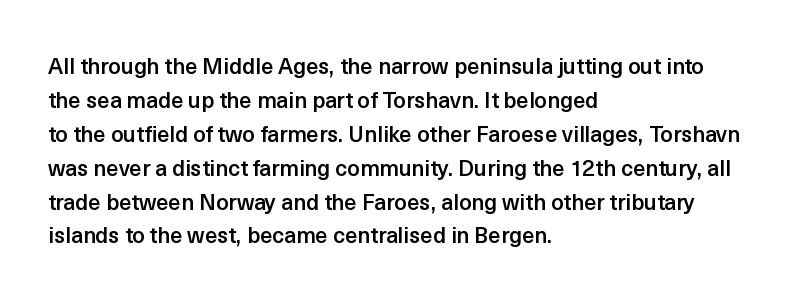
Notice how the stems are strictly vertical — no italics here. The passage shown has conventional tracking throughout. As a designer I'd log this as weight 600, semibold. Line beginnings align vertically; line endings do not.
